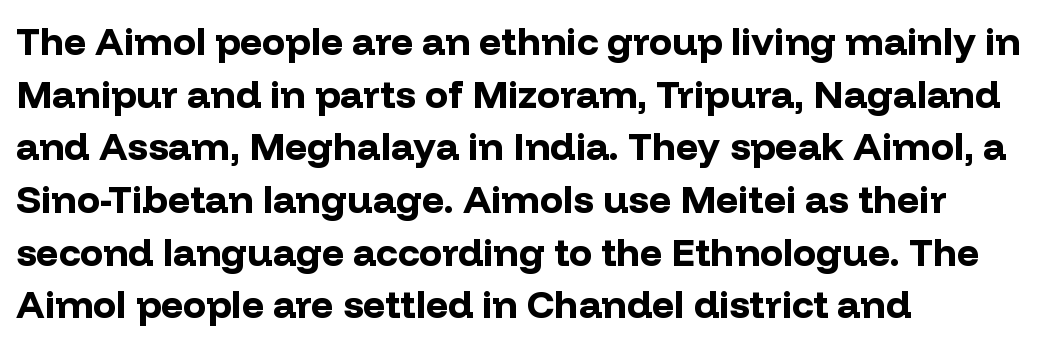
Q: Is the text bold? A: Yes.
Q: Is the text italic (slanted)? A: No, it is upright.
Q: Is the typeface a serif or a sans-serif typeface? A: Sans-serif.
Q: Is the text underlined? A: No.
Q: How is the paragraph aligned? A: Left-aligned.
Q: Is the spacing between letters normal or unusually wide? A: Normal.
Q: Is the spacing between lines tight, normal or loose? A: Normal.
Q: Width (condensed, normal, or wide)? A: Normal.
Q: Stroke contrast? A: Low.
Q: x-height? A: Medium.
Q: Monospaced? A: No.
